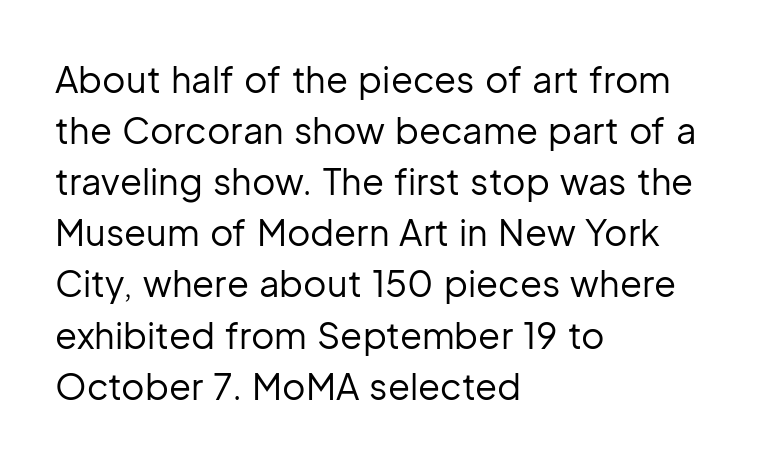
Q: Is the text bold? A: No.
Q: Is the text italic (slanted)? A: No, it is upright.
Q: Is the typeface a serif or a sans-serif typeface? A: Sans-serif.
Q: Is the text underlined? A: No.
Q: How is the paragraph aligned? A: Left-aligned.
Q: Is the spacing between letters normal or unusually wide? A: Normal.
Q: Is the spacing between lines tight, normal or loose? A: Normal.
Q: Width (condensed, normal, or wide)? A: Normal.
Q: Stroke contrast? A: Low.
Q: x-height? A: Medium.
Q: Monospaced? A: No.
